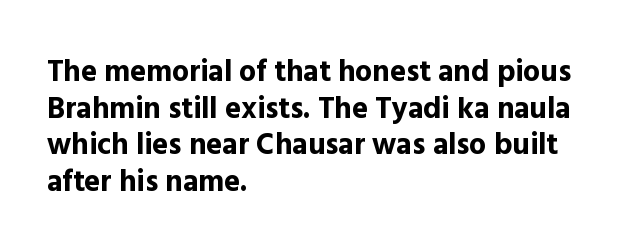
Q: Is the text bold? A: Yes.
Q: Is the text italic (slanted)? A: No, it is upright.
Q: Is the typeface a serif or a sans-serif typeface? A: Sans-serif.
Q: Is the text underlined? A: No.
Q: How is the paragraph aligned? A: Left-aligned.
Q: Is the spacing between letters normal or unusually wide? A: Normal.
Q: Width (condensed, normal, or wide)? A: Normal.
Q: x-height? A: Medium.
Q: Monospaced? A: No.
